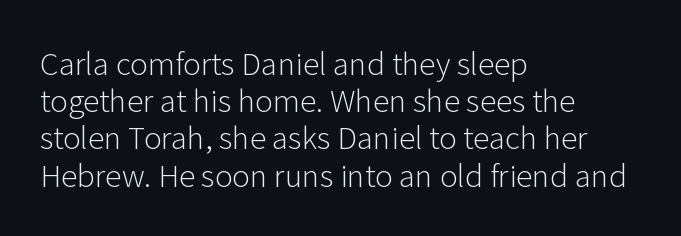
The image shows 30 px light sans-serif type, upright; set left-aligned, line spacing 1.24x, normal letter spacing, not underlined; low stroke contrast and a medium x-height.
